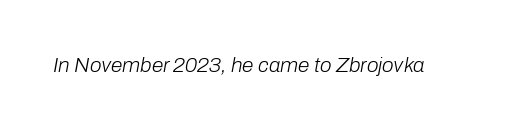
Honestly, the letter spacing is just normal — you wouldn't notice it. The specimen reads as italic at a glance. On a weight scale, this lands at 450 or below. The zone under the glyphs is completely vacant.
